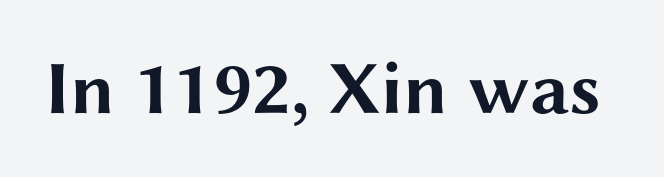
{"serif": "no", "italic": "no", "bold": "yes", "weight": "bold", "width": "wide", "stroke_contrast": "medium", "x_height": "medium", "monospaced": "no", "underline": "no", "letter_spacing": "normal", "letter_spacing_em": 0.0, "glyph_px": 76}
